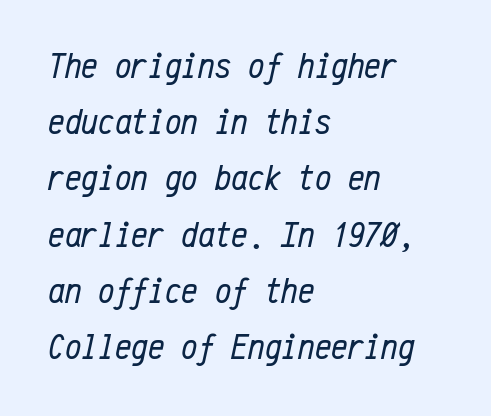
Q: Is the text bold? A: No.
Q: Is the text italic (slanted)? A: Yes, it leans right by about 12 degrees.
Q: Is the text underlined? A: No.
Q: How is the paragraph aligned? A: Left-aligned.
Q: Is the spacing between letters normal or unusually wide? A: Normal.
Q: Is the spacing between lines tight, normal or loose? A: Normal.
Q: Width (condensed, normal, or wide)? A: Condensed.
Q: Stroke contrast? A: Low.
Q: x-height? A: Medium.
Q: Monospaced? A: Yes.
